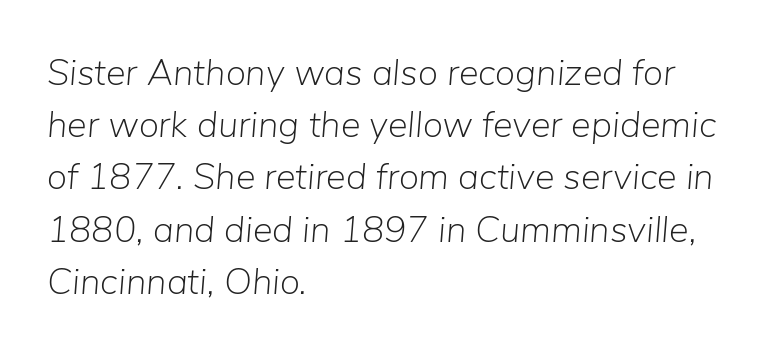
Q: Is the text bold? A: No.
Q: Is the text italic (slanted)? A: Yes, it leans right by about 5 degrees.
Q: Is the text underlined? A: No.
Q: How is the paragraph aligned? A: Left-aligned.
Q: Is the spacing between letters normal or unusually wide? A: Normal.
Q: Is the spacing between lines tight, normal or loose? A: Normal.
Q: Width (condensed, normal, or wide)? A: Normal.
Q: Stroke contrast? A: Low.
Q: x-height? A: Medium.
Q: Monospaced? A: No.
